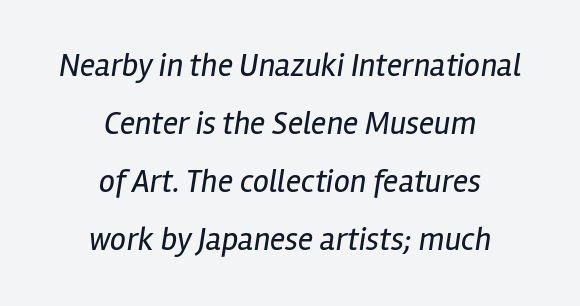
Italic: yes, the glyphs are oblique. Rule under the text: the space is simply empty. Visually the block forms a symmetrical silhouette, jagged on both flanks. On a weight scale, this lands at 450 or below. Proportional: the letters do not fall into vertical columns. In terms of letterspacing, this is plain default setting.
